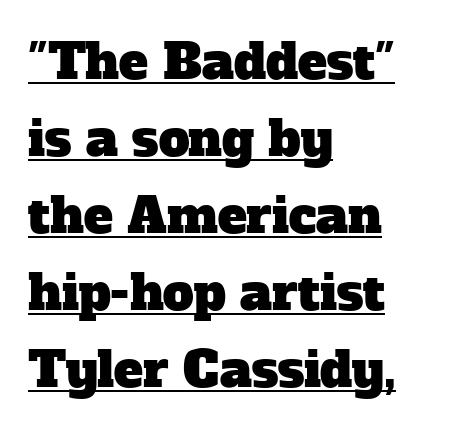
Q: Is the typeface a serif or a sans-serif typeface? A: Serif.
Q: Is the text underlined? A: Yes.
Q: How is the paragraph aligned? A: Left-aligned.
Q: Is the spacing between letters normal or unusually wide? A: Normal.
Q: Is the spacing between lines tight, normal or loose? A: Normal.
Q: Width (condensed, normal, or wide)? A: Normal.
Q: Stroke contrast? A: Low.
Q: x-height? A: Medium.
Q: Monospaced? A: No.
